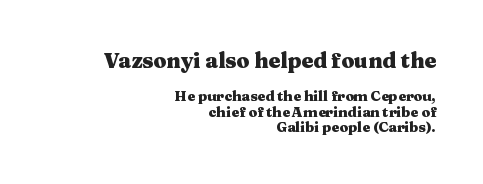
Q: Is the text bold? A: Yes.
Q: Is the text italic (slanted)? A: No, it is upright.
Q: Is the text underlined? A: No.
Q: How is the paragraph aligned? A: Right-aligned.
Q: Is the spacing between letters normal or unusually wide? A: Normal.
Q: Is the spacing between lines tight, normal or loose? A: Tight.
Q: Which block of text is set in a larger size, the first (top) or the second (bottom)? A: The first (top) one.
